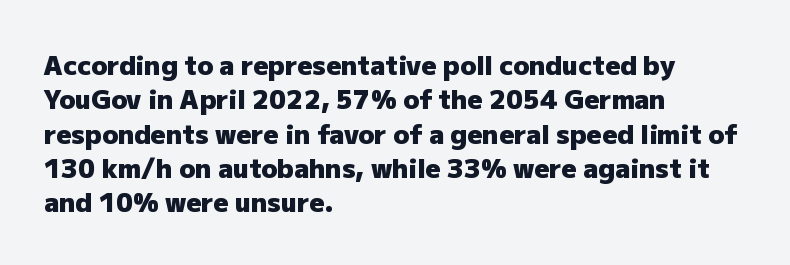
The image shows 26 px bold type, upright; set left-aligned, normal line spacing (1.32x), normal letter spacing, not underlined.
